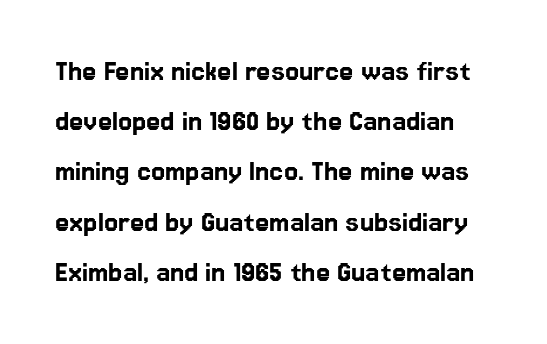
{"serif": "no", "italic": "no", "width": "normal", "stroke_contrast": "low", "x_height": "medium", "monospaced": "no", "underline": "no", "line_spacing": "normal", "line_spacing_ratio": 1.57, "letter_spacing": "normal", "letter_spacing_em": 0.0, "glyph_px": 32}
